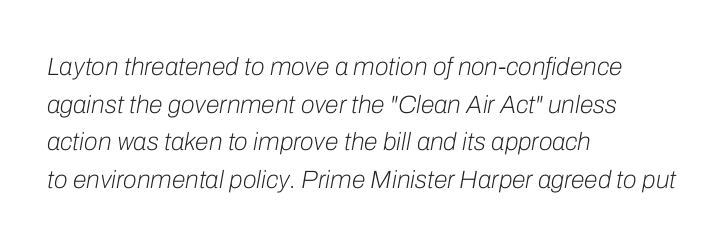
Q: Is the text bold? A: No.
Q: Is the text italic (slanted)? A: Yes, it leans right by about 10 degrees.
Q: Is the text underlined? A: No.
Q: How is the paragraph aligned? A: Left-aligned.
Q: Is the spacing between letters normal or unusually wide? A: Normal.
Q: Is the spacing between lines tight, normal or loose? A: Normal.
